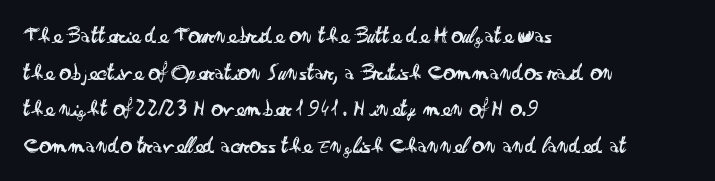
Q: Is the text bold? A: No.
Q: Is the text italic (slanted)? A: No, it is upright.
Q: Is the text underlined? A: No.
Q: How is the paragraph aligned? A: Left-aligned.
Q: Is the spacing between letters normal or unusually wide? A: Normal.
Q: Is the spacing between lines tight, normal or loose? A: Normal.
